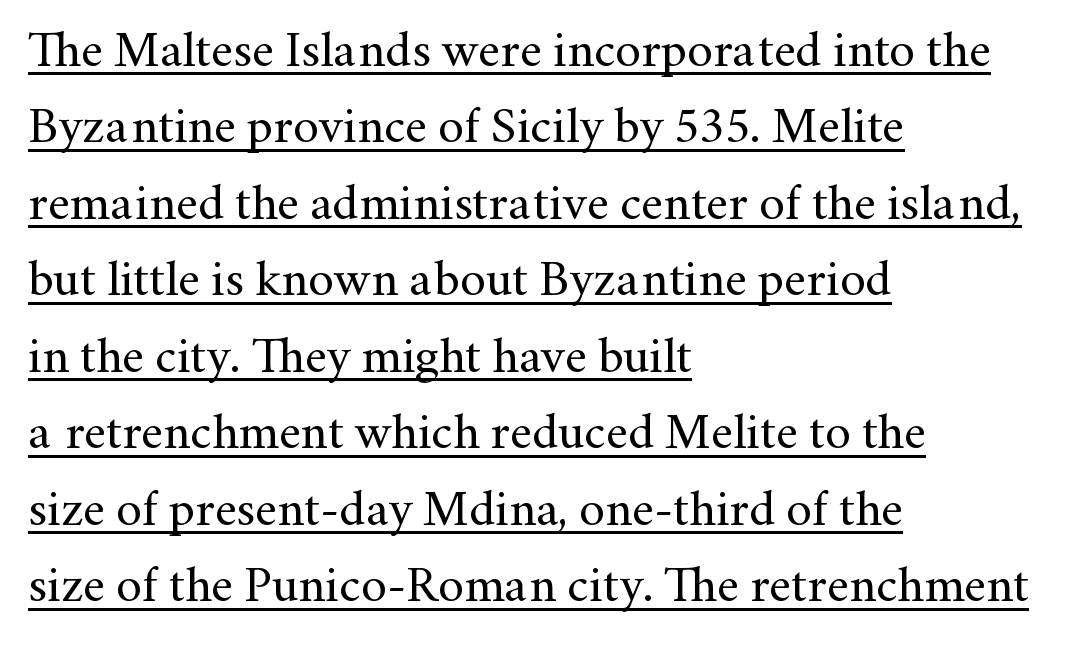
The compositor pushed each line to the left boundary. You could not count columns in this text — the font is proportionally spaced. Nope, not italic — everything's standing straight. Honestly, the underline is the first thing you notice here.
